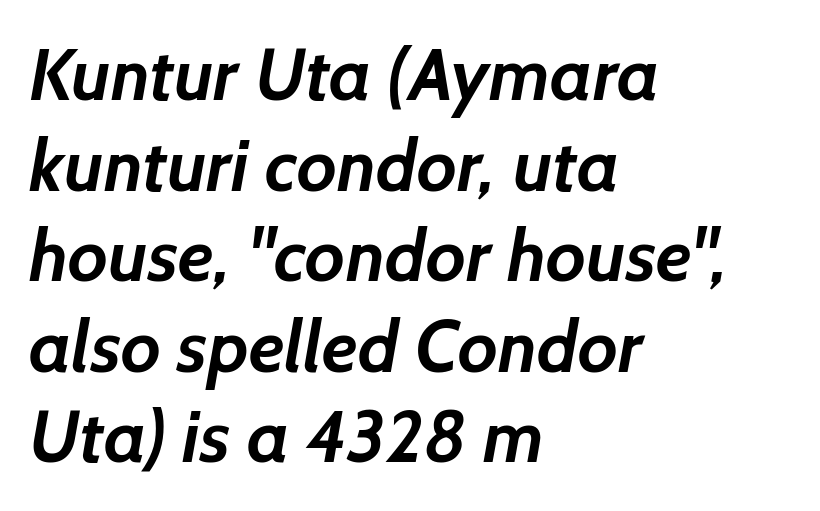
The image shows 73 px semibold sans-serif type; set left-aligned, line spacing 1.24x, normal letter spacing, not underlined; low stroke contrast and a medium x-height.
